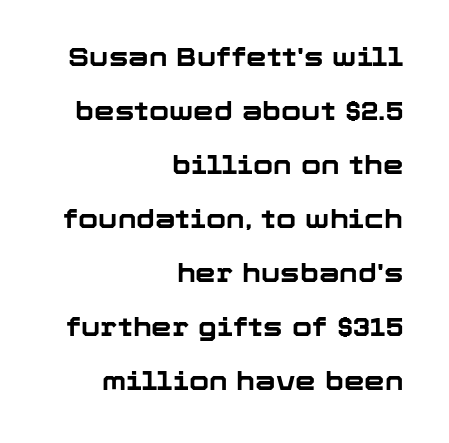
Q: Is the text bold? A: Yes.
Q: Is the text italic (slanted)? A: No, it is upright.
Q: Is the text underlined? A: No.
Q: How is the paragraph aligned? A: Right-aligned.
Q: Is the spacing between letters normal or unusually wide? A: Normal.
Q: Is the spacing between lines tight, normal or loose? A: Loose.
